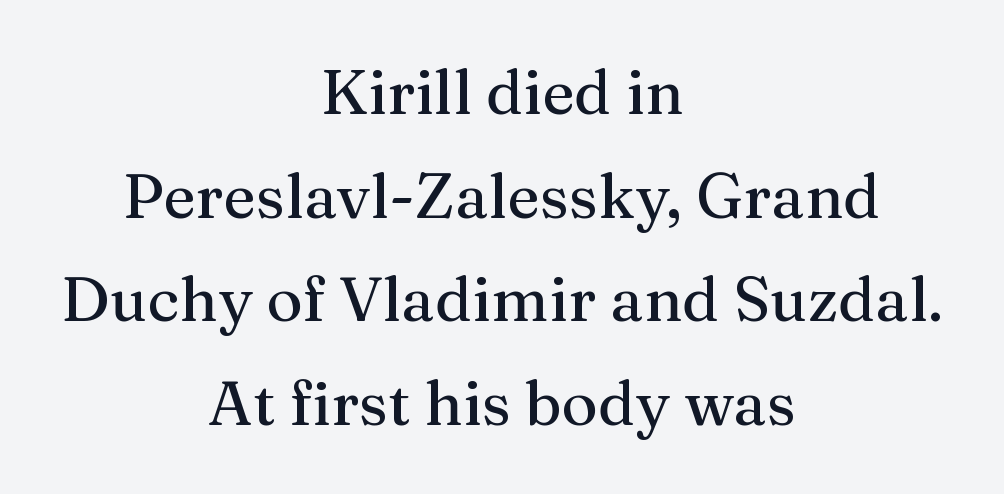
Q: Is the text italic (slanted)? A: No, it is upright.
Q: Is the typeface a serif or a sans-serif typeface? A: Serif.
Q: Is the text underlined? A: No.
Q: How is the paragraph aligned? A: Centered.
Q: Is the spacing between letters normal or unusually wide? A: Normal.
Q: Is the spacing between lines tight, normal or loose? A: Normal.
Q: Width (condensed, normal, or wide)? A: Normal.
Q: Stroke contrast? A: Medium.
Q: x-height? A: Medium.
Q: Monospaced? A: No.
